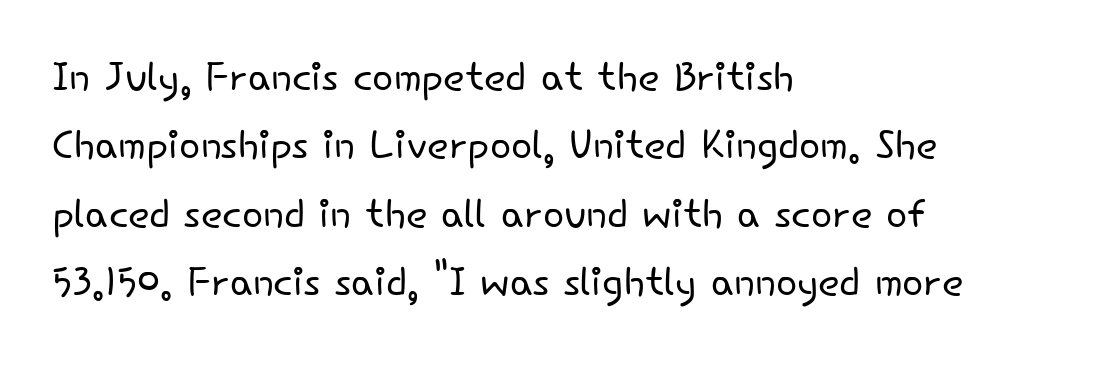
Q: Is the text bold? A: No.
Q: Is the text italic (slanted)? A: No, it is upright.
Q: Is the typeface a serif or a sans-serif typeface? A: Sans-serif.
Q: Is the text underlined? A: No.
Q: How is the paragraph aligned? A: Left-aligned.
Q: Is the spacing between letters normal or unusually wide? A: Normal.
Q: Width (condensed, normal, or wide)? A: Normal.
Q: Stroke contrast? A: Low.
Q: x-height? A: Small.
Q: Monospaced? A: No.
